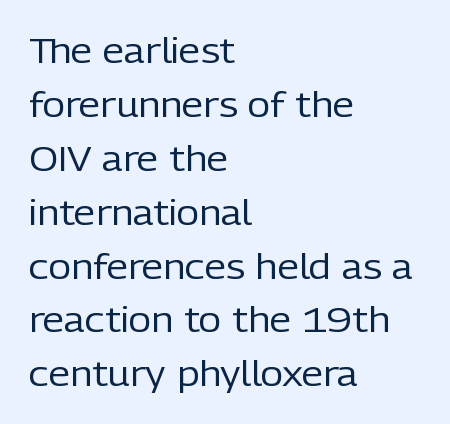
The glyphs are unaccompanied by any horizontal stroke below them. Regarding serifs, this sample does without them. The designer left line spacing at the default. What stands out about the letter spacing? Nothing — it is the standard amount. Each letter keeps its own natural width here, so spacing adapts to shape. These lines stack with their left ends in a neat column.
